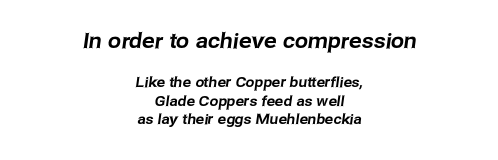
{"underline": "no", "align": "center", "line_spacing": "normal", "line_spacing_ratio": 1.31, "letter_spacing": "normal", "letter_spacing_em": 0.0, "larger_block": "first", "size_ratio": 1.5, "glyph_px": 21}
